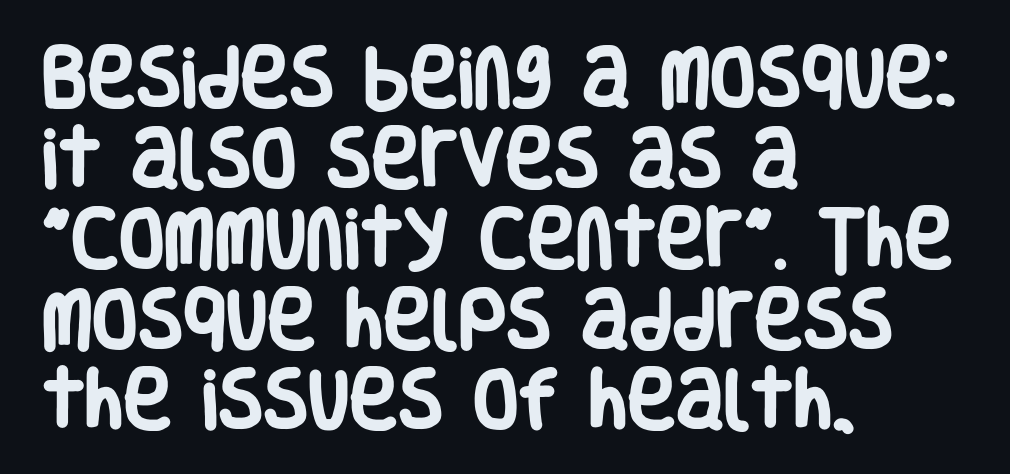
Q: Is the text bold? A: Yes.
Q: Is the text italic (slanted)? A: No, it is upright.
Q: Is the typeface a serif or a sans-serif typeface? A: Sans-serif.
Q: Is the text underlined? A: No.
Q: How is the paragraph aligned? A: Left-aligned.
Q: Is the spacing between letters normal or unusually wide? A: Normal.
Q: Width (condensed, normal, or wide)? A: Condensed.
Q: Stroke contrast? A: Low.
Q: x-height? A: Large.
Q: Monospaced? A: No.
